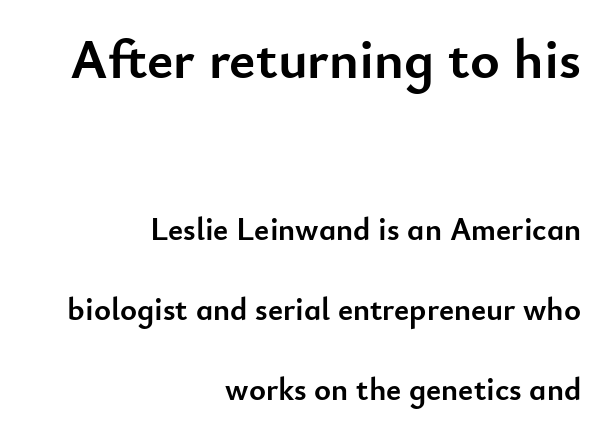
{"serif": "no", "italic": "no", "bold": "yes", "weight": "semibold", "width": "normal", "stroke_contrast": "low", "x_height": "small", "monospaced": "no", "underline": "no", "align": "right", "line_spacing": "loose", "line_spacing_ratio": 2.49, "letter_spacing": "normal", "letter_spacing_em": 0.0, "larger_block": "first", "size_ratio": 1.75, "glyph_px": 56}
